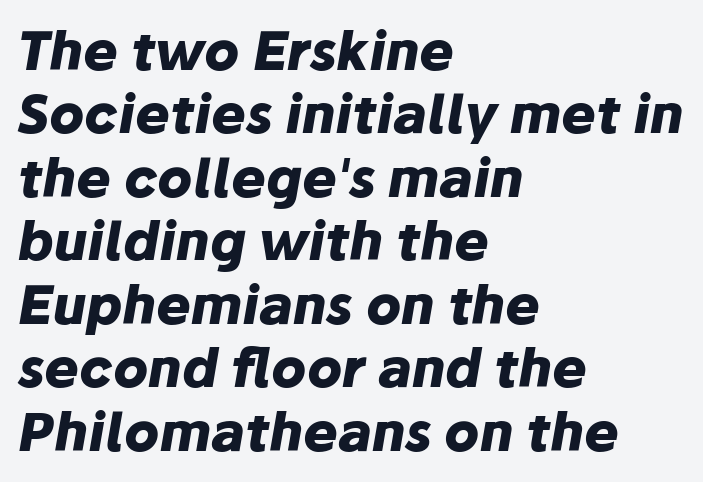
The image shows 52 px heavy type, italic (leaning right); set left-aligned, line spacing 1.22x, normal letter spacing, not underlined; low stroke contrast and a medium x-height.
